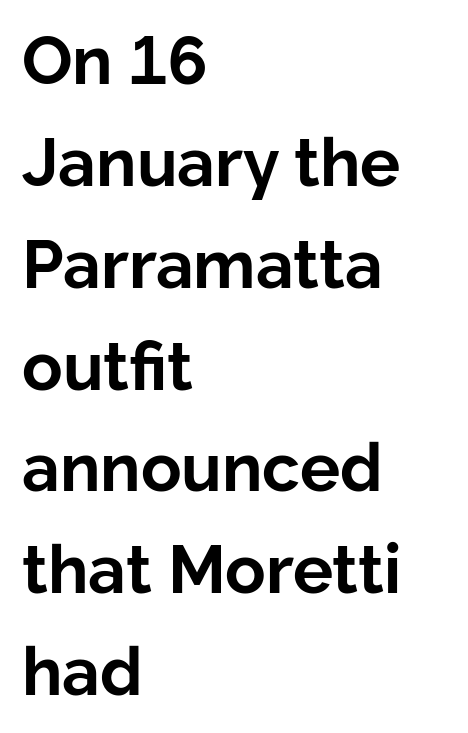
Every row of glyphs begins at an identical x-position on the left. Letters rest on an invisible, unmarked baseline. Is the type bold? Yes — the strokes are clearly thick and heavy. The passage shown is typed in a proportional face where columns would drift.
